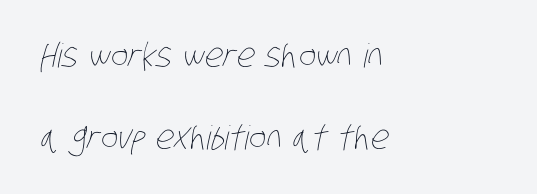
Q: Is the text bold? A: No.
Q: Is the text underlined? A: No.
Q: How is the paragraph aligned? A: Left-aligned.
Q: Is the spacing between letters normal or unusually wide? A: Normal.
Q: Is the spacing between lines tight, normal or loose? A: Loose.
Q: Width (condensed, normal, or wide)? A: Condensed.
Q: Stroke contrast? A: Low.
Q: x-height? A: Large.
Q: Monospaced? A: No.
